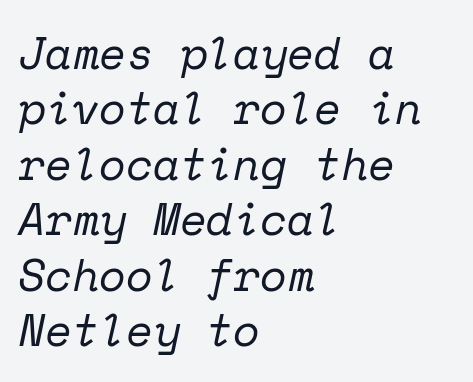
The image shows 44 px regular-weight serif type, italic (leaning right), monospaced; set left-aligned, normal line spacing (1.26x), normal letter spacing, not underlined; low stroke contrast and a medium x-height.
